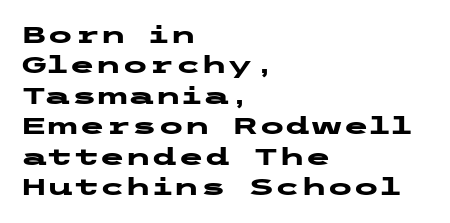
The image shows 24 px bold type, upright; set left-aligned, normal line spacing (1.27x), normal letter spacing, not underlined.
